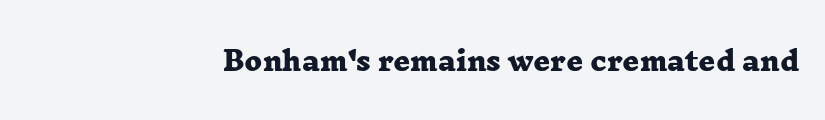
Q: Is the text bold? A: Yes.
Q: Is the text underlined? A: No.
Q: How is the paragraph aligned? A: Right-aligned.
Q: Is the spacing between letters normal or unusually wide? A: Normal.
